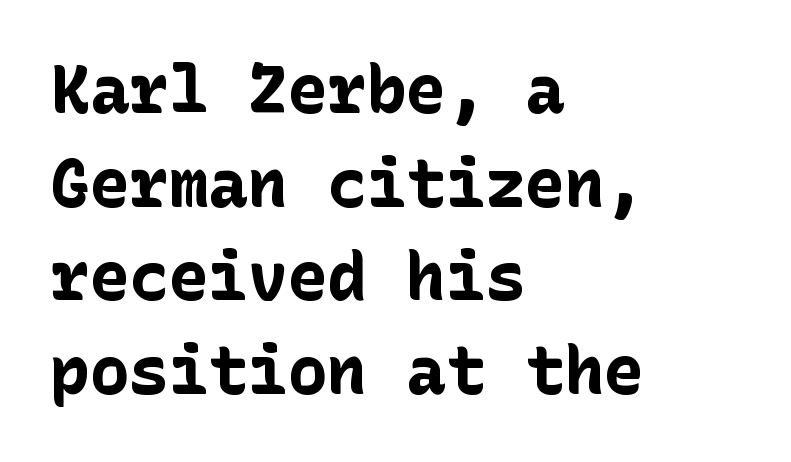
Interline gaps are of average width in this sample. Inter-character spacing is left at the font's built-in metrics. Strokes here are thick enough to call this a true bold. The designer went with a sans here, leaving each stem footless. Has an underline been added? It has not. Unlike italic type, these characters show no tilt at all.
